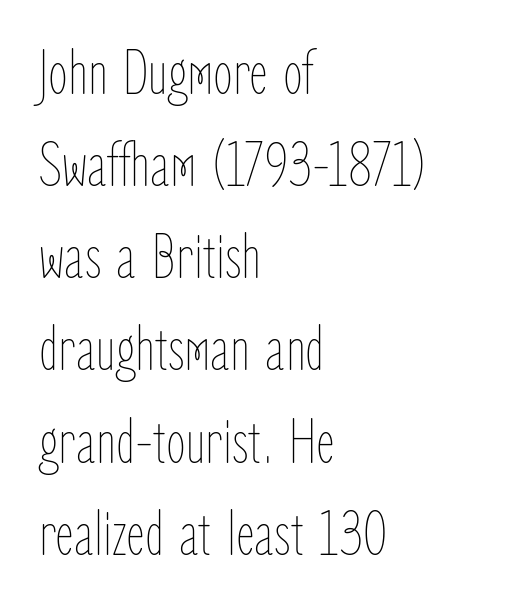
The image shows 64 px thin, condensed type, upright; set left-aligned, normal line spacing (1.44x), normal letter spacing, not underlined; low stroke contrast and a medium x-height.
